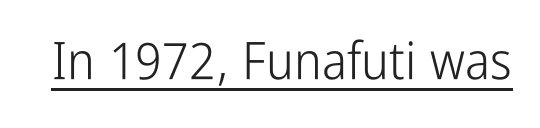
Weight class: somewhere from thin through regular. The line texture is even and compact thanks to regular tracking. Underlining? Definitely there. Unlike italic type, these characters show no tilt at all. Serifs: no, the terminals of the letterforms are clean.
